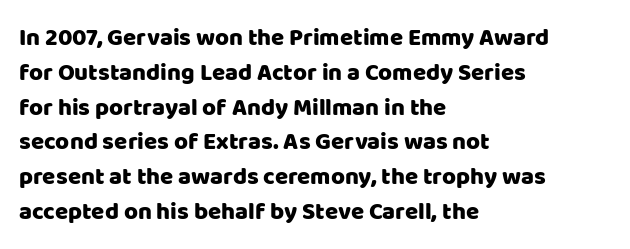
This sample keeps an unexceptional amount of space between lines. These lines keep a tight, regular rhythm from letter to letter. Every stem runs plumb, perpendicular to the baseline. Reading down the block, your eye returns to a fixed left position each line. The string is rendered with underlining switched off.
